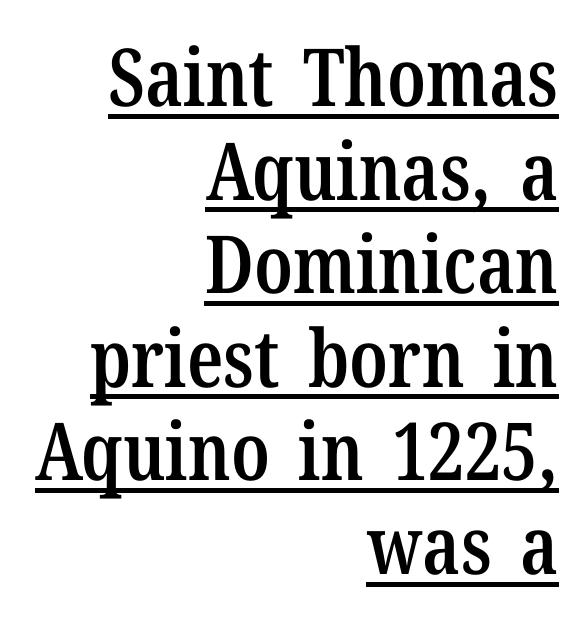
Q: Is the text bold? A: Semi-bold.
Q: Is the text italic (slanted)? A: No, it is upright.
Q: Is the typeface a serif or a sans-serif typeface? A: Serif.
Q: Is the text underlined? A: Yes.
Q: How is the paragraph aligned? A: Right-aligned.
Q: Is the spacing between letters normal or unusually wide? A: Normal.
Q: Width (condensed, normal, or wide)? A: Condensed.
Q: Stroke contrast? A: Low.
Q: x-height? A: Medium.
Q: Monospaced? A: No.
